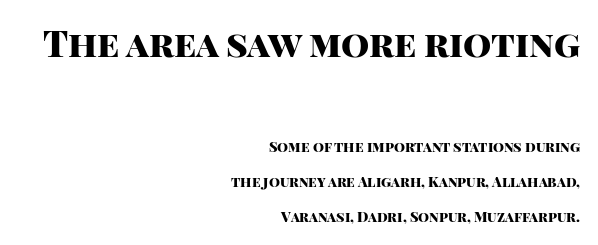
A dark, heavy texture on the line: the type is bold. The typography opts for an upright posture over an oblique one. Is the letter spacing exaggerated? No — it looks like the ordinary default. The first block has been scaled up relative to the second. Line endings align vertically; line beginnings do not. Each new line begins a long way beneath the previous one.
